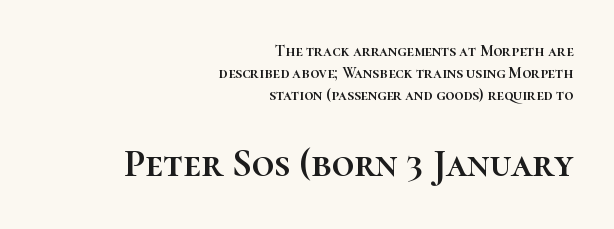
{"italic": "no", "width": "normal", "stroke_contrast": "high", "x_height": "medium", "monospaced": "no", "underline": "no", "align": "right", "line_spacing": "normal", "line_spacing_ratio": 1.39, "letter_spacing": "normal", "letter_spacing_em": 0.0, "larger_block": "second", "size_ratio": 2.44, "glyph_px": 39}
